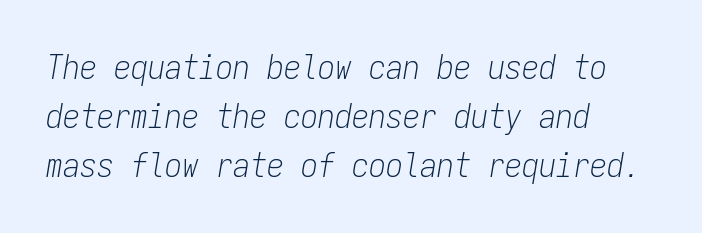
Q: Is the text bold? A: No.
Q: Is the text italic (slanted)? A: Yes, it leans right by about 9 degrees.
Q: Is the text underlined? A: No.
Q: How is the paragraph aligned? A: Left-aligned.
Q: Is the spacing between letters normal or unusually wide? A: Normal.
Q: Is the spacing between lines tight, normal or loose? A: Normal.
Q: Width (condensed, normal, or wide)? A: Condensed.
Q: Stroke contrast? A: Low.
Q: x-height? A: Medium.
Q: Monospaced? A: Yes.
